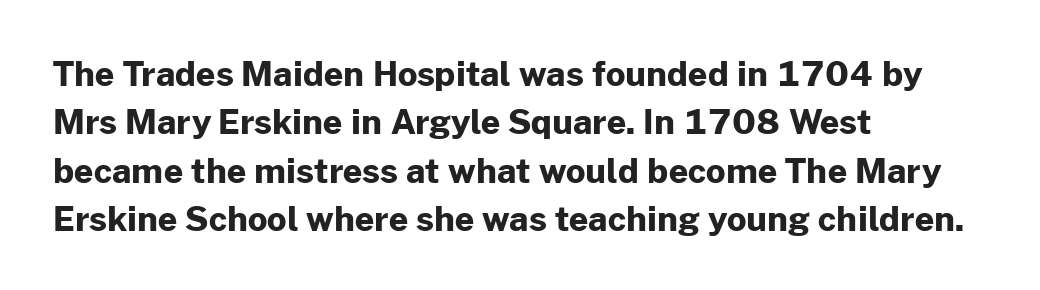
Clear beneath every line of the passage. Notice how descenders clear the ascenders below comfortably — that's standard leading. The letters carry no serifs — their stems end cleanly without finishing strokes. This is heavy type, rendered in bold. Does the copy run flush right? No — it runs flush left.
